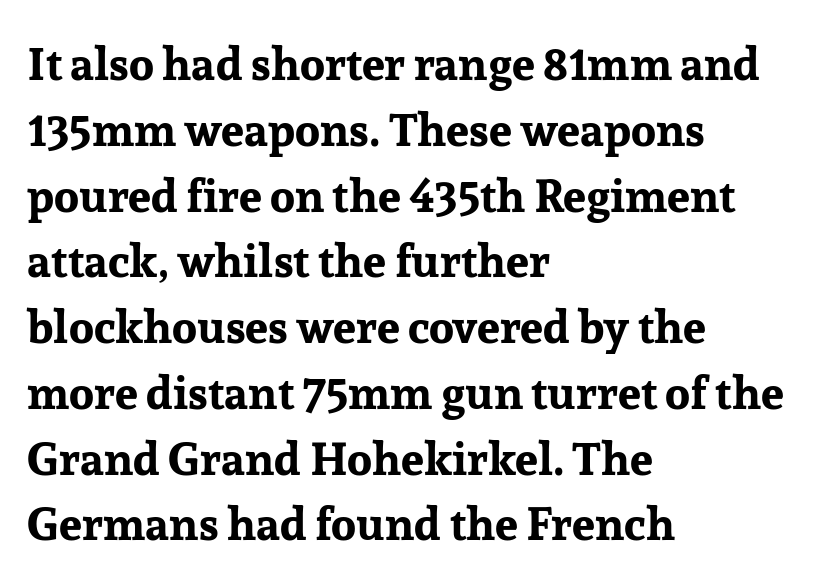
The image shows 46 px bold serif type, upright; set left-aligned, normal line spacing (1.43x), normal letter spacing, not underlined; low stroke contrast and a medium x-height.
